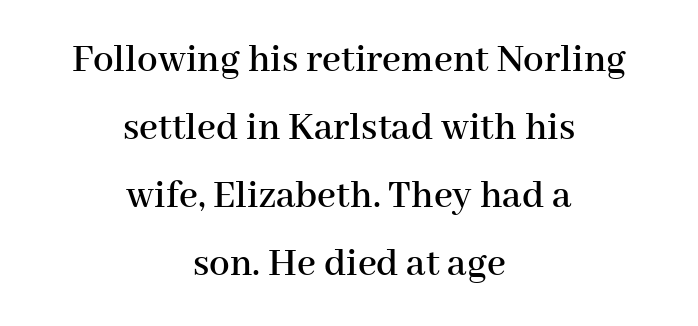
{"serif": "yes", "italic": "no", "width": "normal", "stroke_contrast": "high", "x_height": "medium", "monospaced": "no", "underline": "no", "align": "center", "line_spacing": "normal", "line_spacing_ratio": 1.66, "letter_spacing": "normal", "letter_spacing_em": 0.0, "glyph_px": 41}
